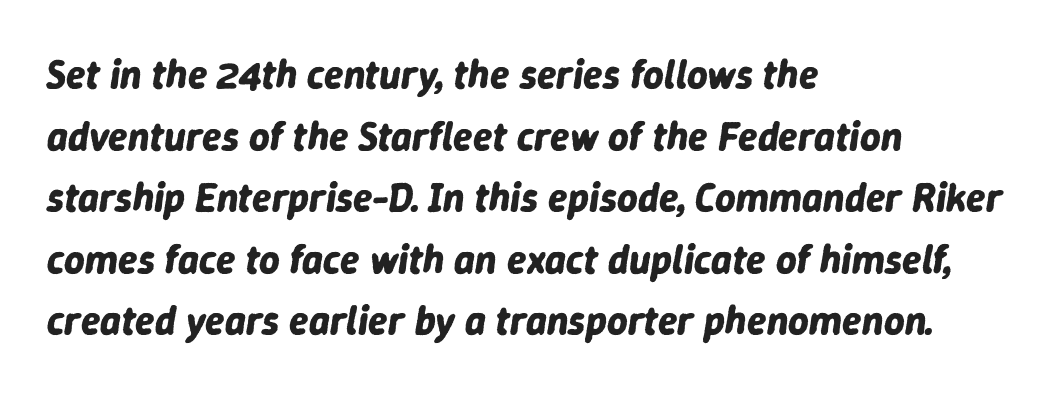
{"italic": "yes", "lean": "right", "slant_degrees": 9, "bold": "yes", "weight": "bold", "width": "normal", "stroke_contrast": "low", "x_height": "medium", "monospaced": "no", "underline": "no", "align": "left", "line_spacing": "normal", "line_spacing_ratio": 1.54, "letter_spacing": "normal", "letter_spacing_em": 0.0, "glyph_px": 40}
